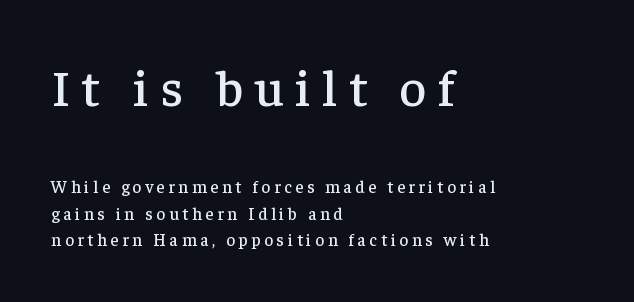
These lines stack with their left ends in a neat column. The gap between lines stays unmarked. Stroke terminals: seriffed. The rendering inserts visible extra space after every character. Note the varied advance widths — an 'i' is clearly narrower than an 'm'. Italic? Not at all — the glyphs are vertical.
